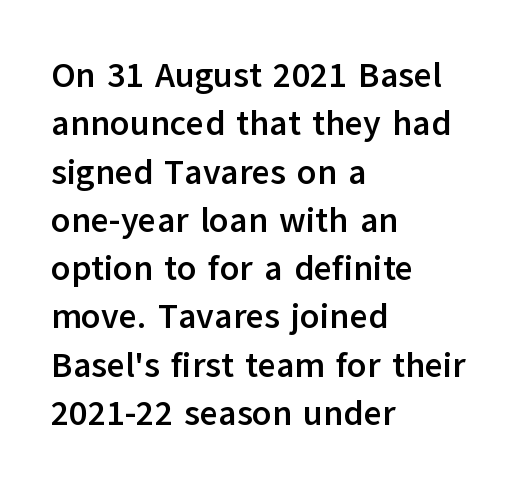
Q: Is the text bold? A: Yes.
Q: Is the text italic (slanted)? A: No, it is upright.
Q: Is the typeface a serif or a sans-serif typeface? A: Sans-serif.
Q: Is the text underlined? A: No.
Q: How is the paragraph aligned? A: Left-aligned.
Q: Is the spacing between letters normal or unusually wide? A: Normal.
Q: Is the spacing between lines tight, normal or loose? A: Normal.
Q: Width (condensed, normal, or wide)? A: Normal.
Q: Stroke contrast? A: Low.
Q: x-height? A: Medium.
Q: Monospaced? A: No.
